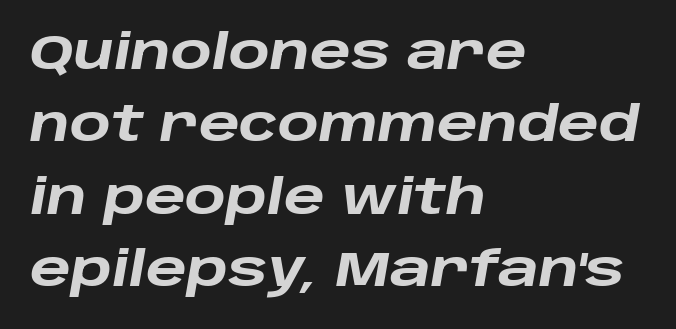
{"italic": "yes", "lean": "right", "slant_degrees": 10, "bold": "yes", "weight": "heavy", "width": "wide", "stroke_contrast": "low", "x_height": "large", "monospaced": "no", "underline": "no", "align": "left", "line_spacing": "normal", "line_spacing_ratio": 1.51, "letter_spacing": "normal", "letter_spacing_em": 0.0, "glyph_px": 48}
